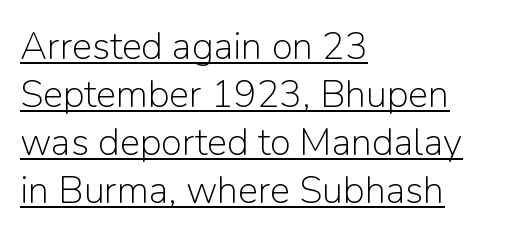
{"serif": "no", "italic": "no", "bold": "no", "weight": "light", "width": "normal", "stroke_contrast": "low", "x_height": "medium", "monospaced": "no", "underline": "yes", "align": "left", "line_spacing": "normal", "line_spacing_ratio": 1.26, "letter_spacing": "normal", "letter_spacing_em": 0.0, "glyph_px": 38}
